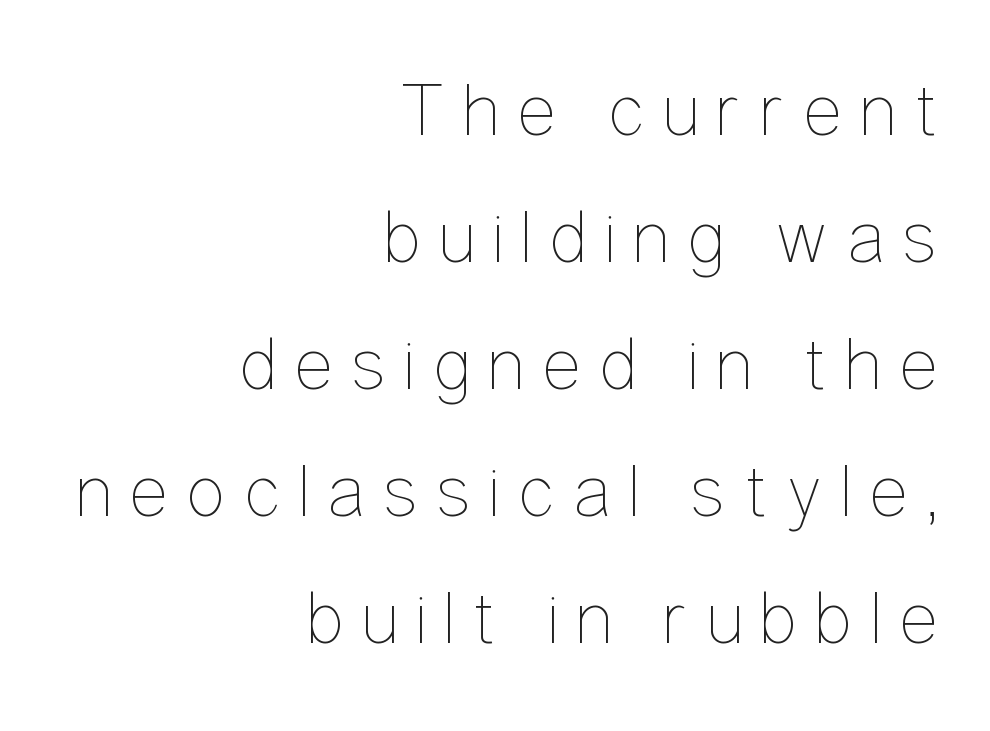
{"italic": "no", "bold": "no", "weight": "thin", "width": "condensed", "stroke_contrast": "low", "x_height": "medium", "monospaced": "no", "underline": "no", "align": "right", "line_spacing": "normal", "line_spacing_ratio": 1.67, "letter_spacing": "wide", "letter_spacing_em": 0.22, "glyph_px": 76}
